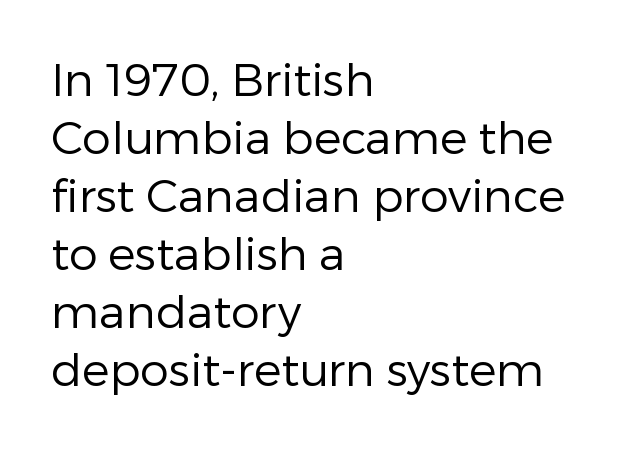
{"serif": "no", "italic": "no", "bold": "no", "weight": "regular", "width": "normal", "stroke_contrast": "low", "x_height": "medium", "monospaced": "no", "underline": "no", "align": "left", "line_spacing": "normal", "line_spacing_ratio": 1.26, "letter_spacing": "normal", "letter_spacing_em": 0.0, "glyph_px": 46}
